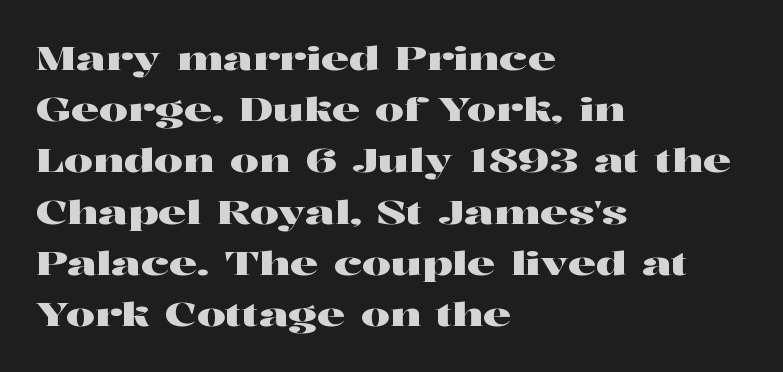
The image shows 32 px wide serif type, upright; set left-aligned, normal line spacing (1.6x), normal letter spacing, not underlined; high stroke contrast and a medium x-height.
